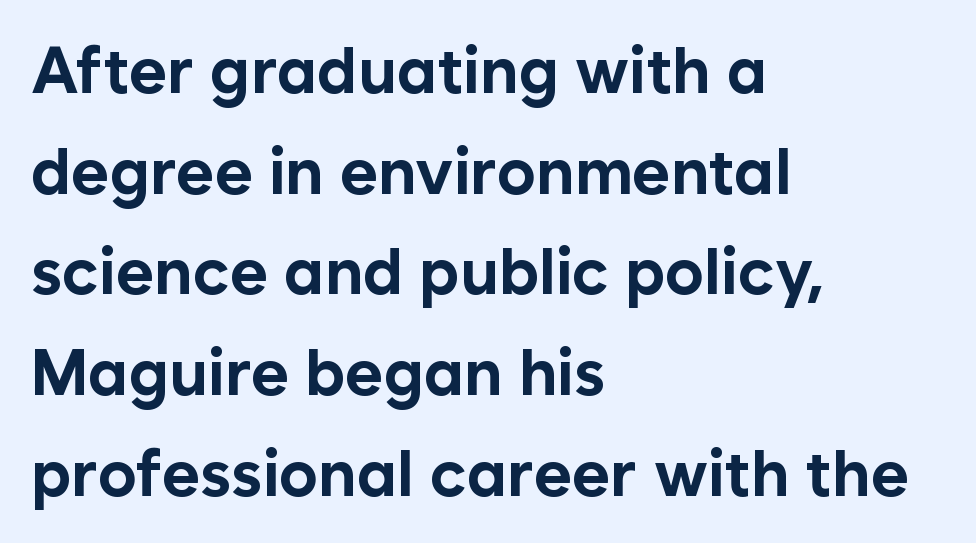
Q: Is the text bold? A: Yes.
Q: Is the text italic (slanted)? A: No, it is upright.
Q: Is the typeface a serif or a sans-serif typeface? A: Sans-serif.
Q: Is the text underlined? A: No.
Q: How is the paragraph aligned? A: Left-aligned.
Q: Is the spacing between letters normal or unusually wide? A: Normal.
Q: Is the spacing between lines tight, normal or loose? A: Normal.
Q: Width (condensed, normal, or wide)? A: Normal.
Q: Stroke contrast? A: Low.
Q: x-height? A: Medium.
Q: Monospaced? A: No.
